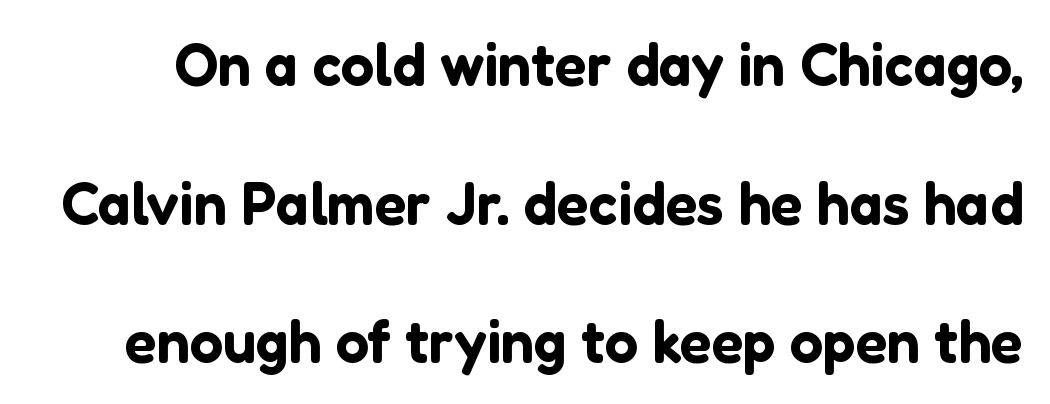
{"serif": "no", "italic": "no", "width": "normal", "stroke_contrast": "low", "x_height": "medium", "monospaced": "no", "underline": "no", "line_spacing": "loose", "line_spacing_ratio": 2.35, "letter_spacing": "normal", "letter_spacing_em": 0.0, "glyph_px": 59}
